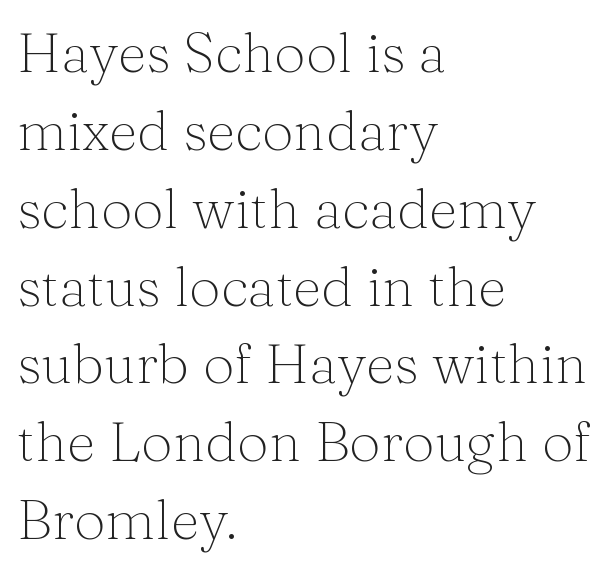
{"serif": "yes", "italic": "no", "bold": "no", "weight": "light", "width": "normal", "stroke_contrast": "medium", "x_height": "medium", "monospaced": "no", "underline": "no", "align": "left", "line_spacing": "normal", "line_spacing_ratio": 1.39, "letter_spacing": "normal", "letter_spacing_em": 0.0, "glyph_px": 56}
